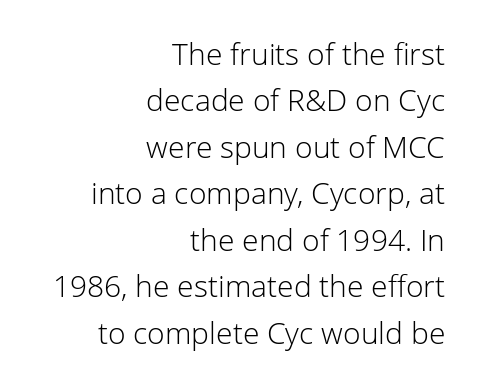
The image shows 30 px light sans-serif type, upright; set right-aligned, normal line spacing (1.55x), normal letter spacing, not underlined; low stroke contrast and a medium x-height.
